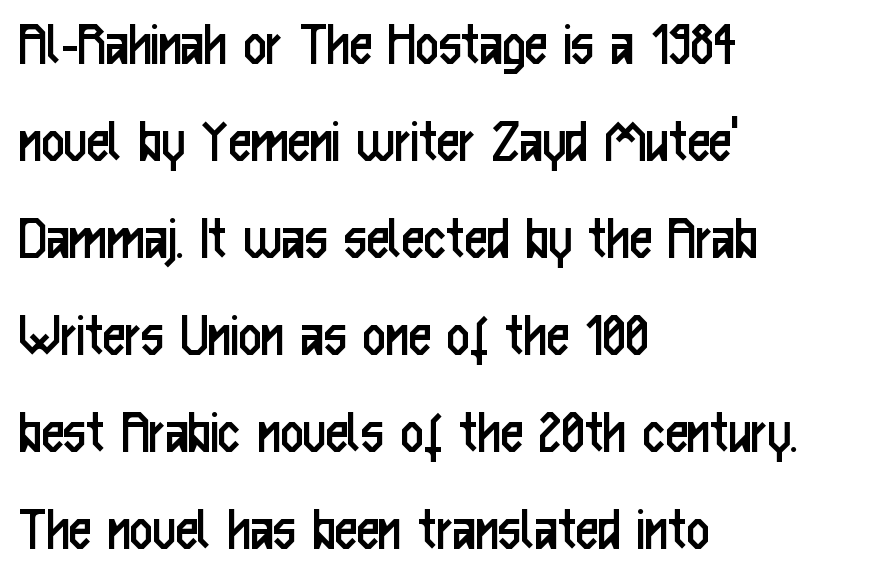
This sample has the flowing, uneven cadence of proportional lettering. The specimen reads as upright at a glance. Weight: in the light-to-regular range. Default kerning and tracking; the words read as compact shapes.
